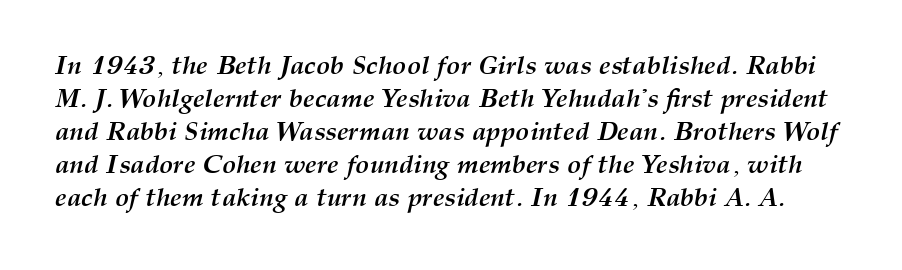
Q: Is the text bold? A: Yes.
Q: Is the text italic (slanted)? A: Yes, it leans right by about 12 degrees.
Q: Is the text underlined? A: No.
Q: Is the spacing between letters normal or unusually wide? A: Normal.
Q: Is the spacing between lines tight, normal or loose? A: Normal.
